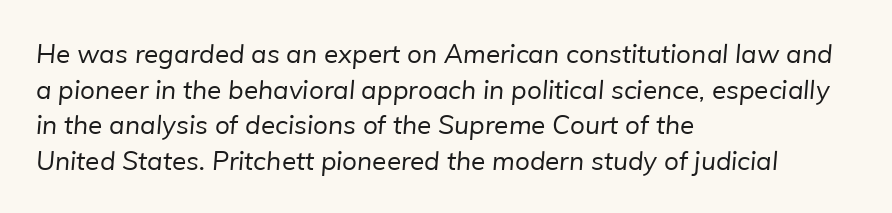
The horizontal fit of the characters is conventional and even. Quick note: interline space is typical. Reading down the block, your eye returns to a fixed left position each line. Compared with a typical body face, this is equally light or lighter still. Quick note: underline off.
